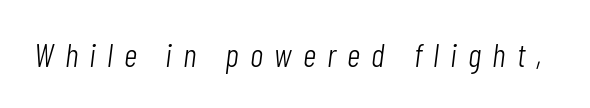
Q: Is the text bold? A: No.
Q: Is the text italic (slanted)? A: Yes, it leans right by about 7 degrees.
Q: Is the text underlined? A: No.
Q: Is the spacing between letters normal or unusually wide? A: Unusually wide.
Q: Width (condensed, normal, or wide)? A: Condensed.
Q: Stroke contrast? A: Low.
Q: x-height? A: Medium.
Q: Monospaced? A: No.
